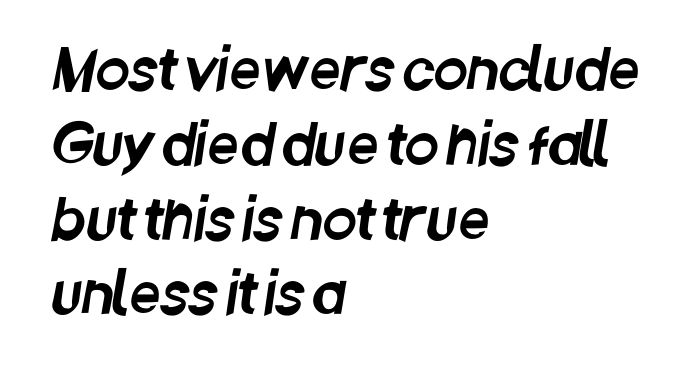
The image shows 55 px condensed sans-serif type; set left-aligned, normal line spacing (1.36x), normal letter spacing, not underlined; low stroke contrast and a large x-height.
